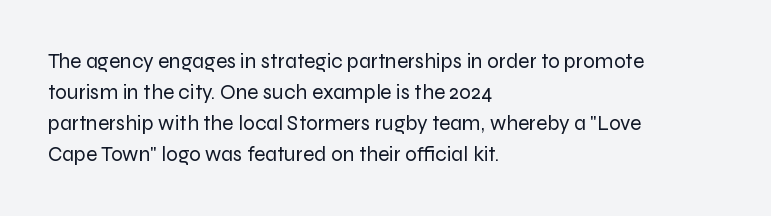
No chunkiness to these letters — they're not bold. The area under the type is left untouched. This rendering uses left alignment, leaving the right contour irregular. The font's upright variant was chosen for this text. Compared with typical body copy, the letter spacing here is the same.
